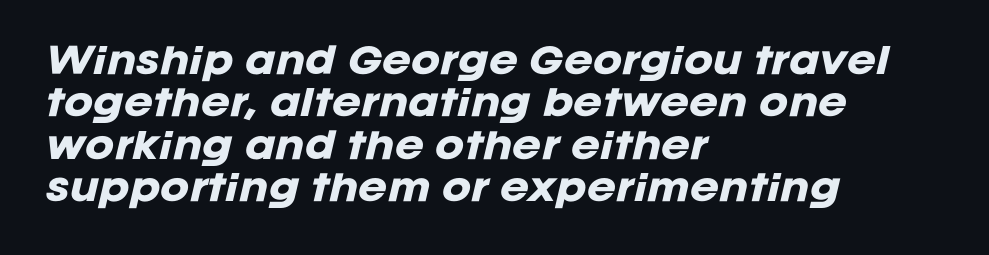
It's the slanting kind of type. Caption: multi-line text, flush left, ragged right. The specimen omits any rule beneath the text block's lines. Proportional: the letters do not fall into vertical columns. The letters sit at their default tracking, neither squeezed nor spread. Heavy, bold letterforms.
